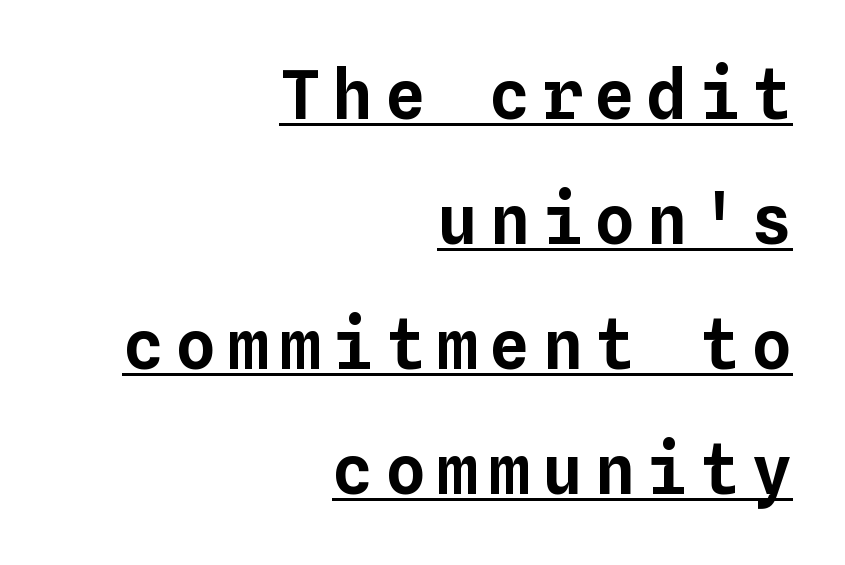
The rag falls on the left side of this text block. Looks like terminal output: every glyph gets an equal slot. Posture: vertical. Every word sits above its own underline.
